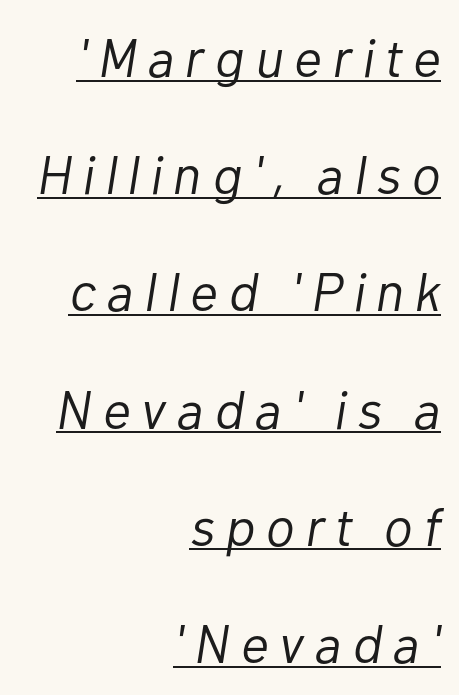
Q: Is the text bold? A: No.
Q: Is the text italic (slanted)? A: Yes, it leans right by about 10 degrees.
Q: Is the text underlined? A: Yes.
Q: How is the paragraph aligned? A: Right-aligned.
Q: Is the spacing between letters normal or unusually wide? A: Unusually wide.
Q: Is the spacing between lines tight, normal or loose? A: Loose.
Q: Width (condensed, normal, or wide)? A: Normal.
Q: Stroke contrast? A: Low.
Q: x-height? A: Medium.
Q: Monospaced? A: No.
